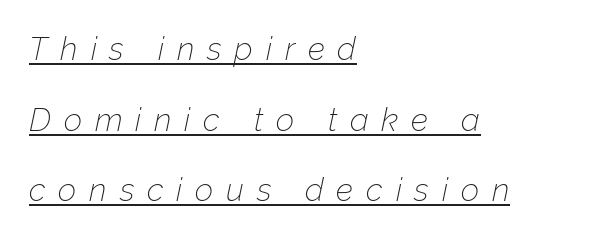
This sample is left-justified, so line endings fall wherever the words run out. This sample has the flowing, uneven cadence of proportional lettering. The block of text is sparse from top to bottom, with ample space between rows. Ink coverage per letter is moderate at most. A continuous stroke trails under the words, as in a hyperlink.
